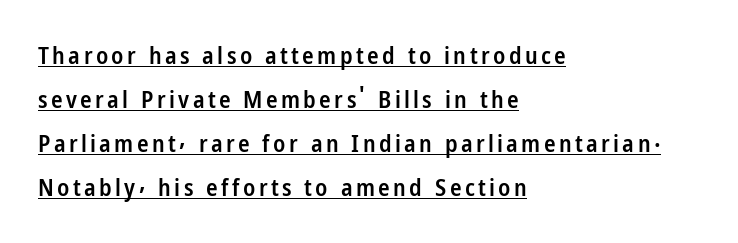
Q: Is the text bold? A: Semi-bold.
Q: Is the text italic (slanted)? A: No, it is upright.
Q: Is the text underlined? A: Yes.
Q: How is the paragraph aligned? A: Left-aligned.
